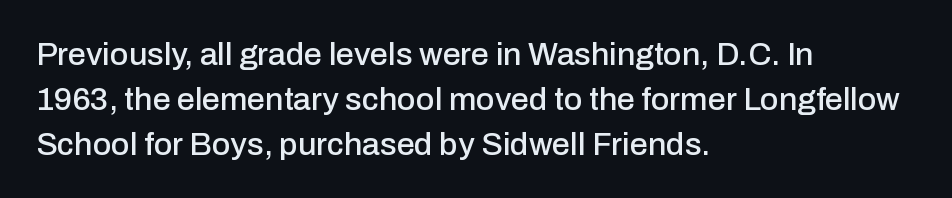
Proportional: the letters do not fall into vertical columns. Compared with typical paragraphs, the rows here are spaced about the same. The letters stand upright; this is a roman face. Notice how the passage keeps a crisp vertical edge on the left only. Inter-character spacing is left at the font's built-in metrics. The rendering shows plain stroke endings on the letterforms — a sans-serif design.
